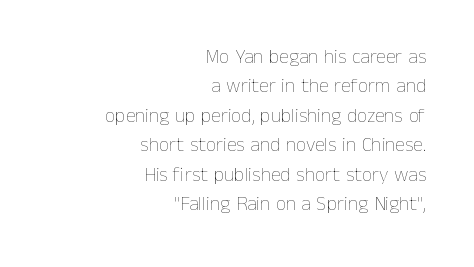
{"italic": "no", "bold": "no", "underline": "no", "align": "right", "line_spacing": "normal", "line_spacing_ratio": 1.47, "letter_spacing": "normal", "letter_spacing_em": 0.0, "glyph_px": 20}
